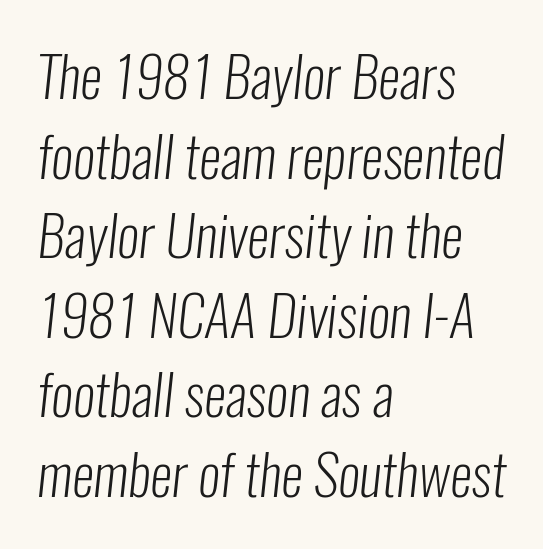
Clear beneath every line of the passage. A classic flush-left, rag-right setting is used for this passage. Whoever set this chose a conventional vertical rhythm. Heft: none added — not bold. Letterform terminals end flat and unadorned throughout the passage. These lines keep a tight, regular rhythm from letter to letter.
